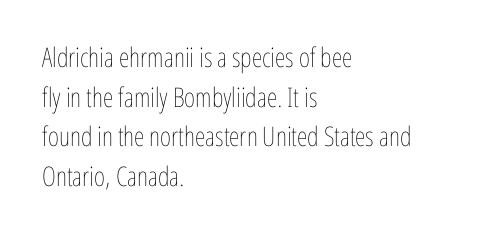
{"italic": "no", "bold": "no", "underline": "no", "align": "left", "line_spacing": "normal", "line_spacing_ratio": 1.47, "letter_spacing": "normal", "letter_spacing_em": 0.0, "glyph_px": 27}
